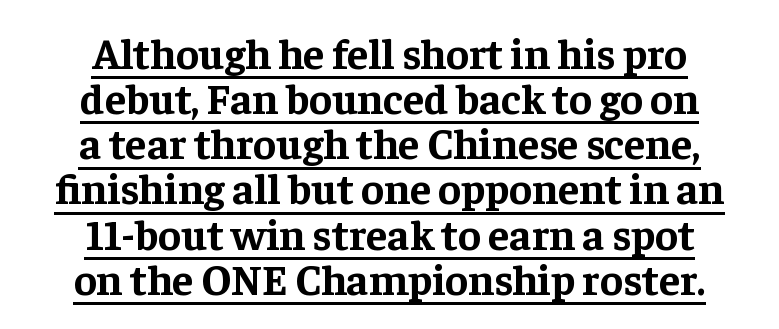
The image shows 43 px bold serif type, upright; set centered, tight line spacing (1.05x), normal letter spacing, underlined; low stroke contrast and a medium x-height.
